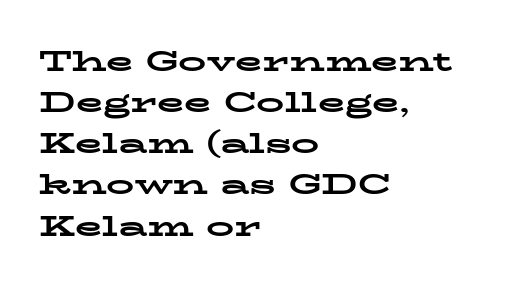
Q: Is the text bold? A: Yes.
Q: Is the text italic (slanted)? A: No, it is upright.
Q: Is the typeface a serif or a sans-serif typeface? A: Serif.
Q: Is the text underlined? A: No.
Q: How is the paragraph aligned? A: Left-aligned.
Q: Is the spacing between letters normal or unusually wide? A: Normal.
Q: Is the spacing between lines tight, normal or loose? A: Normal.
Q: Width (condensed, normal, or wide)? A: Wide.
Q: Stroke contrast? A: Low.
Q: x-height? A: Medium.
Q: Monospaced? A: No.
